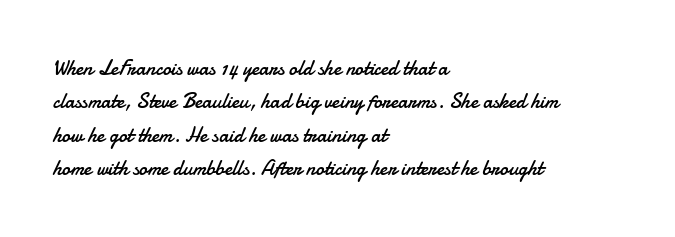
Q: Is the text bold? A: No.
Q: Is the text italic (slanted)? A: Yes.
Q: Is the text underlined? A: No.
Q: How is the paragraph aligned? A: Left-aligned.
Q: Is the spacing between letters normal or unusually wide? A: Normal.
Q: Is the spacing between lines tight, normal or loose? A: Normal.
